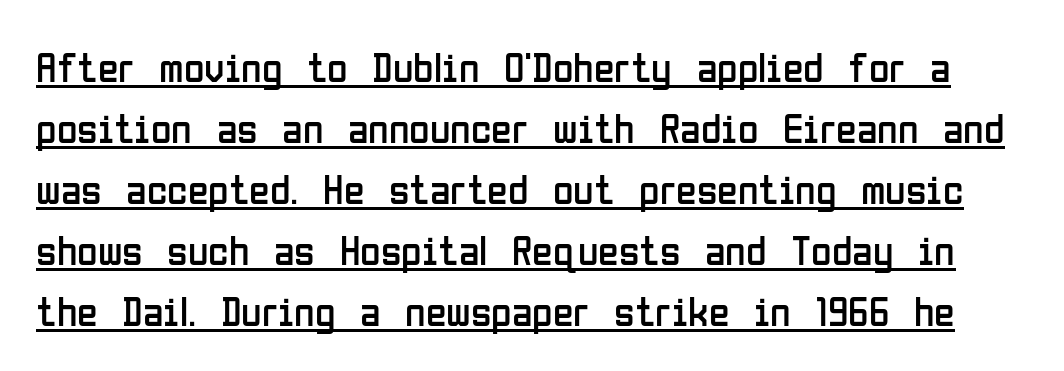
Q: Is the text bold? A: No.
Q: Is the text italic (slanted)? A: No, it is upright.
Q: Is the typeface a serif or a sans-serif typeface? A: Sans-serif.
Q: Is the text underlined? A: Yes.
Q: Is the spacing between letters normal or unusually wide? A: Normal.
Q: Is the spacing between lines tight, normal or loose? A: Normal.
Q: Width (condensed, normal, or wide)? A: Condensed.
Q: Stroke contrast? A: Low.
Q: x-height? A: Medium.
Q: Monospaced? A: No.
